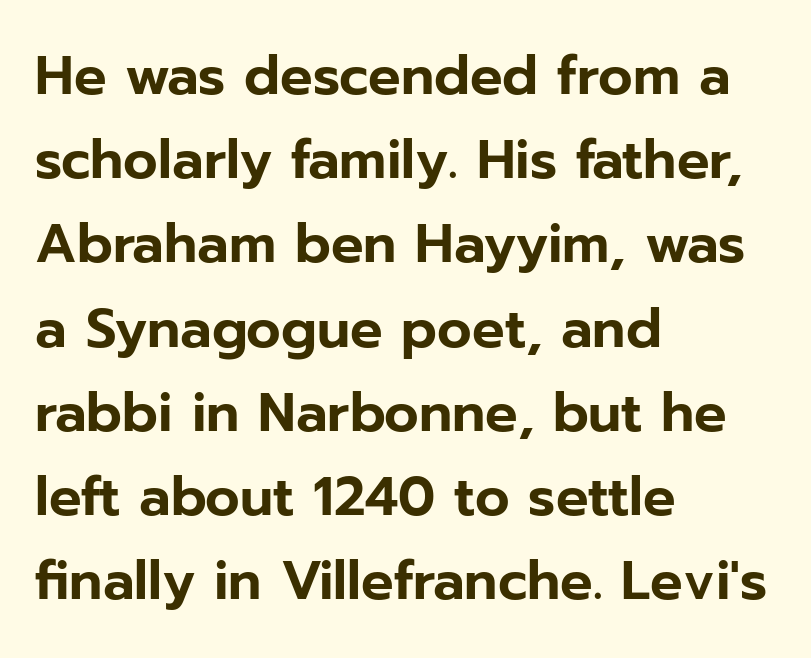
{"serif": "no", "italic": "no", "width": "normal", "stroke_contrast": "low", "x_height": "medium", "monospaced": "no", "underline": "no", "align": "left", "line_spacing": "normal", "line_spacing_ratio": 1.56, "letter_spacing": "normal", "letter_spacing_em": 0.0, "glyph_px": 54}
